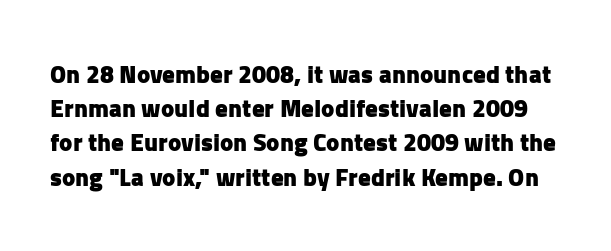
Typographic density is high because the face is bold. The gap between lines stays unmarked. Summary of vertical rhythm: regular, with standard interline spacing. Short note: letters normally spaced.
